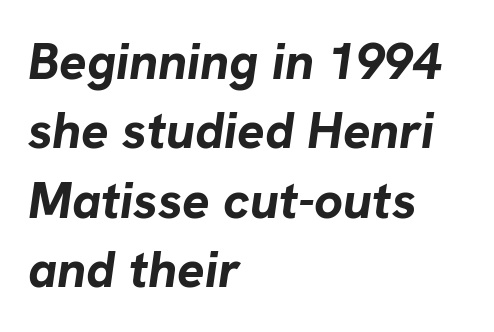
Q: Is the text bold? A: Yes.
Q: Is the text italic (slanted)? A: Yes, it leans right by about 8 degrees.
Q: Is the text underlined? A: No.
Q: How is the paragraph aligned? A: Left-aligned.
Q: Is the spacing between letters normal or unusually wide? A: Normal.
Q: Is the spacing between lines tight, normal or loose? A: Normal.
Q: Width (condensed, normal, or wide)? A: Normal.
Q: Stroke contrast? A: Low.
Q: x-height? A: Medium.
Q: Monospaced? A: No.
